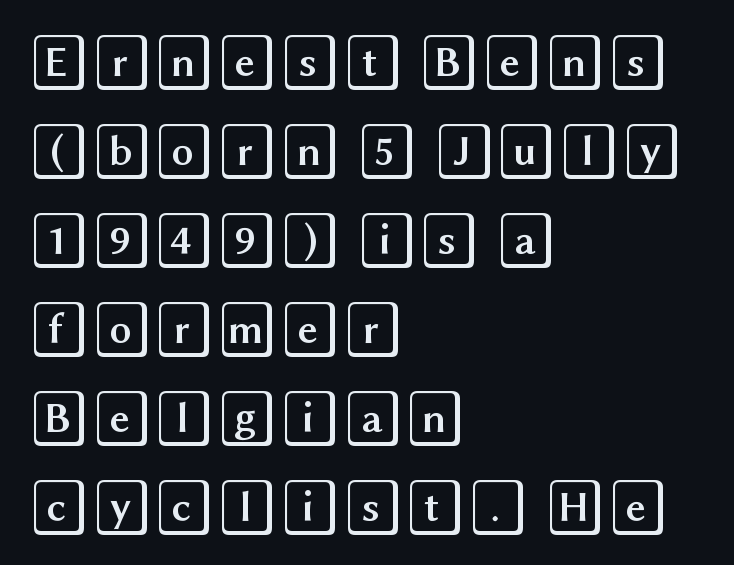
Q: Is the text italic (slanted)? A: No, it is upright.
Q: Is the text underlined? A: No.
Q: How is the paragraph aligned? A: Left-aligned.
Q: Is the spacing between letters normal or unusually wide? A: Normal.
Q: Is the spacing between lines tight, normal or loose? A: Normal.
Q: Width (condensed, normal, or wide)? A: Wide.
Q: x-height? A: Large.
